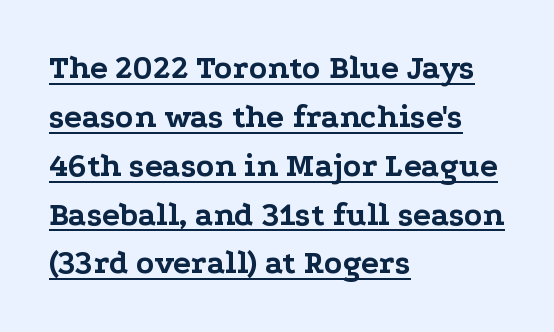
Q: Is the text bold? A: Yes.
Q: Is the text italic (slanted)? A: No, it is upright.
Q: Is the typeface a serif or a sans-serif typeface? A: Serif.
Q: Is the text underlined? A: Yes.
Q: How is the paragraph aligned? A: Left-aligned.
Q: Is the spacing between letters normal or unusually wide? A: Normal.
Q: Is the spacing between lines tight, normal or loose? A: Normal.
Q: Width (condensed, normal, or wide)? A: Wide.
Q: Stroke contrast? A: Low.
Q: x-height? A: Medium.
Q: Monospaced? A: No.
